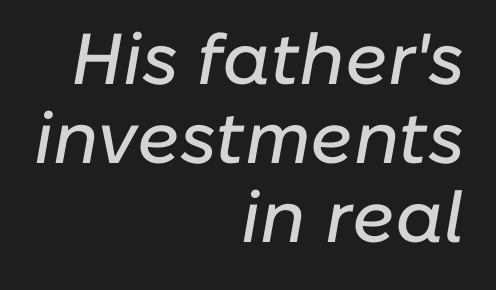
{"italic": "yes", "lean": "right", "slant_degrees": 10, "width": "normal", "stroke_contrast": "low", "x_height": "medium", "monospaced": "no", "underline": "no", "align": "right", "line_spacing": "tight", "line_spacing_ratio": 1.1, "letter_spacing": "normal", "letter_spacing_em": 0.0, "glyph_px": 72}
